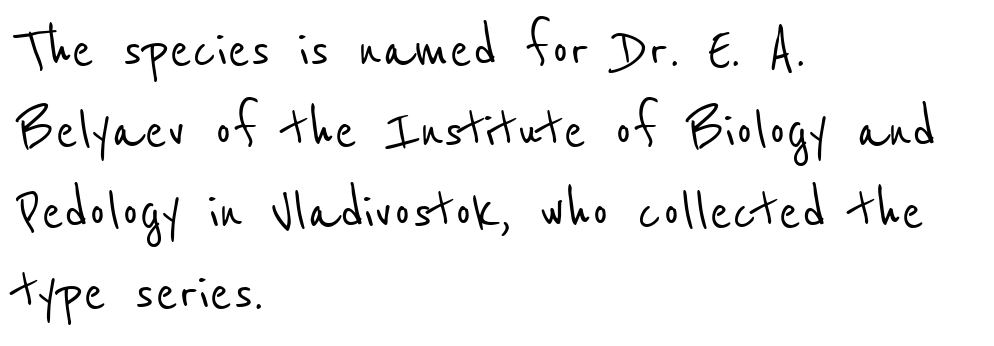
Is this a sans? Yes — the strokes have no serifs. The face used here is proportionally spaced, like ordinary book or web type. Clear beneath every line of the passage. Letter spacing: default.
